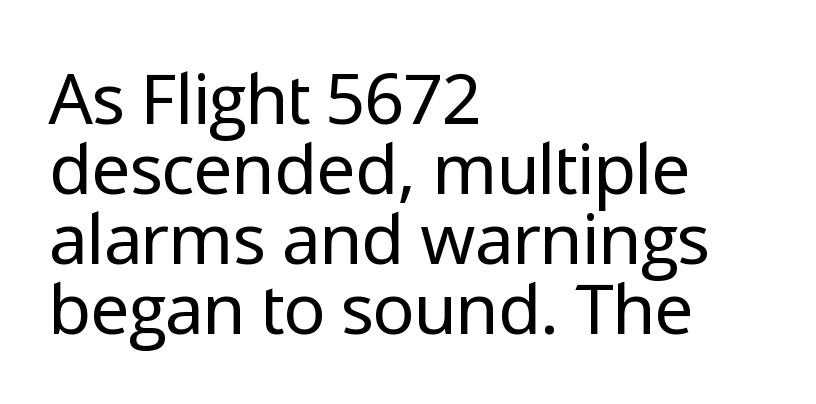
The image shows 70 px regular-weight sans-serif type, upright; set left-aligned, tight line spacing (1.0x), normal letter spacing, not underlined; low stroke contrast and a medium x-height.
